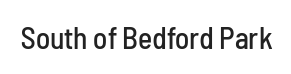
Q: Is the text italic (slanted)? A: No, it is upright.
Q: Is the typeface a serif or a sans-serif typeface? A: Sans-serif.
Q: Is the text underlined? A: No.
Q: Is the spacing between letters normal or unusually wide? A: Normal.
Q: Width (condensed, normal, or wide)? A: Condensed.
Q: Stroke contrast? A: Low.
Q: x-height? A: Medium.
Q: Monospaced? A: No.
